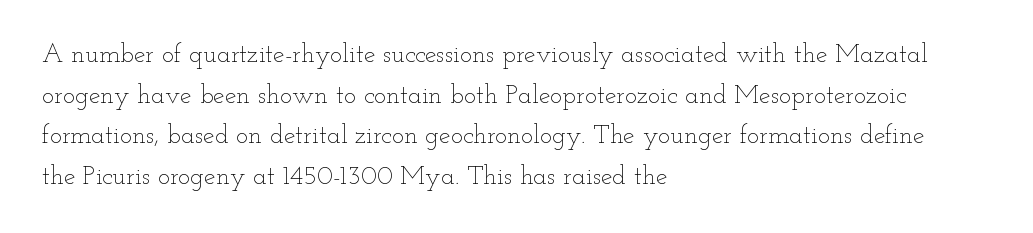
The image shows 26 px text type, upright; set left-aligned, normal line spacing (1.56x), normal letter spacing, not underlined.
